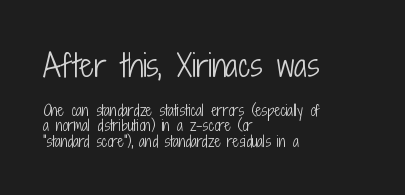
Observe the absence of serifs on each vertical stroke in this sample. Underlining? Definitely not there. The lettering holds an erect, upright posture throughout. Vertical spacing — tight. This sample has the flowing, uneven cadence of proportional lettering. The lines are quadded left.
